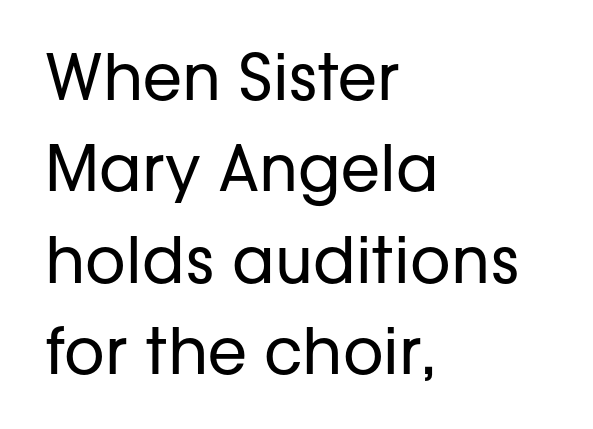
The image shows 63 px regular-weight sans-serif type, upright; set left-aligned, normal line spacing (1.45x), normal letter spacing, not underlined; low stroke contrast and a medium x-height.
